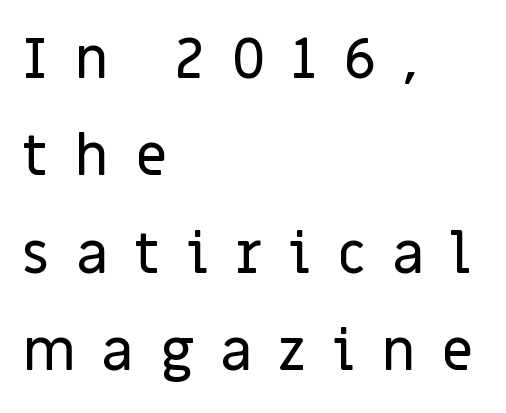
{"serif": "no", "italic": "no", "width": "normal", "stroke_contrast": "low", "x_height": "large", "monospaced": "no", "underline": "no", "align": "left", "line_spacing_ratio": 1.71, "letter_spacing": "wide", "letter_spacing_em": 0.46, "glyph_px": 57}
